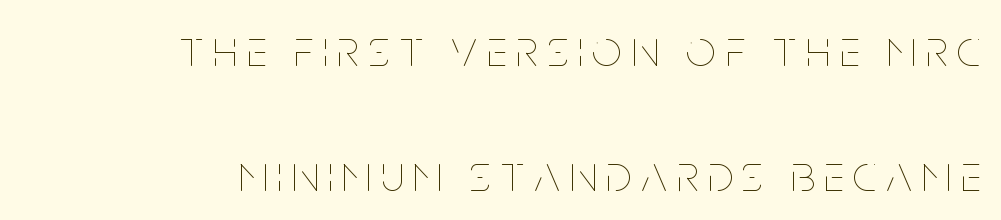
The image shows 52 px thin, condensed type, upright; set right-aligned, loose line spacing (2.4x), not underlined; low stroke contrast and a large x-height.
